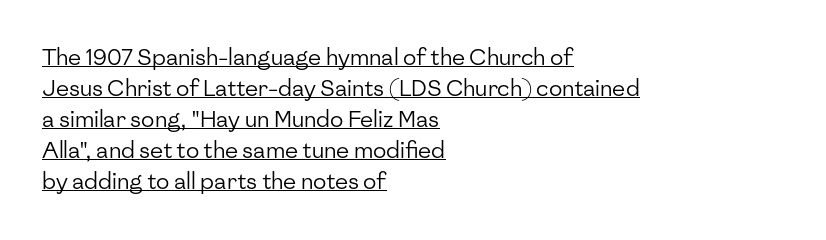
Q: Is the text bold? A: No.
Q: Is the text italic (slanted)? A: No, it is upright.
Q: Is the text underlined? A: Yes.
Q: How is the paragraph aligned? A: Left-aligned.
Q: Is the spacing between letters normal or unusually wide? A: Normal.
Q: Is the spacing between lines tight, normal or loose? A: Normal.
